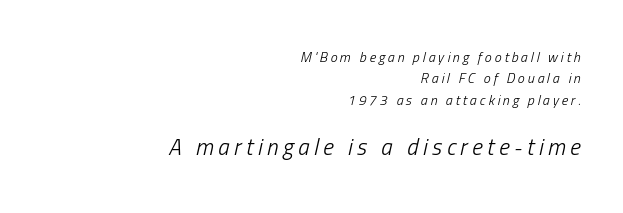
The image shows 23 px text type, italic (leaning right); set right-aligned, normal line spacing (1.52x), unusually wide letter spacing (+0.2 em), not underlined; the second (bottom) block is 1.64x larger.
